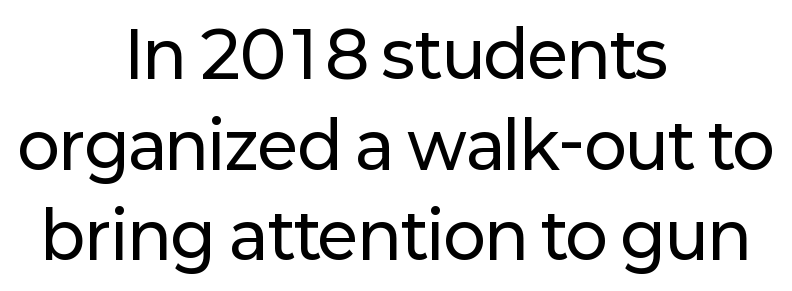
Q: Is the text italic (slanted)? A: No, it is upright.
Q: Is the typeface a serif or a sans-serif typeface? A: Sans-serif.
Q: Is the text underlined? A: No.
Q: How is the paragraph aligned? A: Centered.
Q: Is the spacing between letters normal or unusually wide? A: Normal.
Q: Is the spacing between lines tight, normal or loose? A: Normal.
Q: Width (condensed, normal, or wide)? A: Normal.
Q: Stroke contrast? A: Low.
Q: x-height? A: Medium.
Q: Monospaced? A: No.
